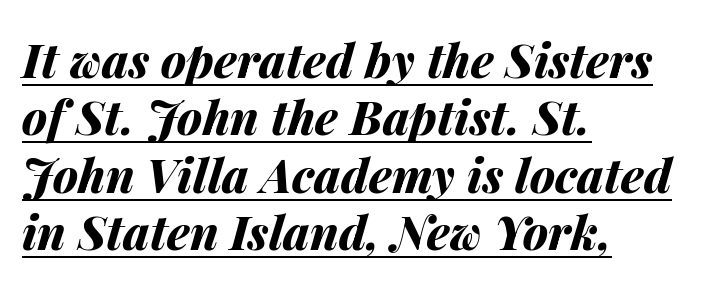
{"italic": "yes", "lean": "right", "slant_degrees": 14, "bold": "yes", "weight": "bold", "width": "normal", "stroke_contrast": "medium", "x_height": "medium", "monospaced": "no", "underline": "yes", "align": "left", "line_spacing_ratio": 1.22, "letter_spacing": "normal", "letter_spacing_em": 0.0, "glyph_px": 47}
